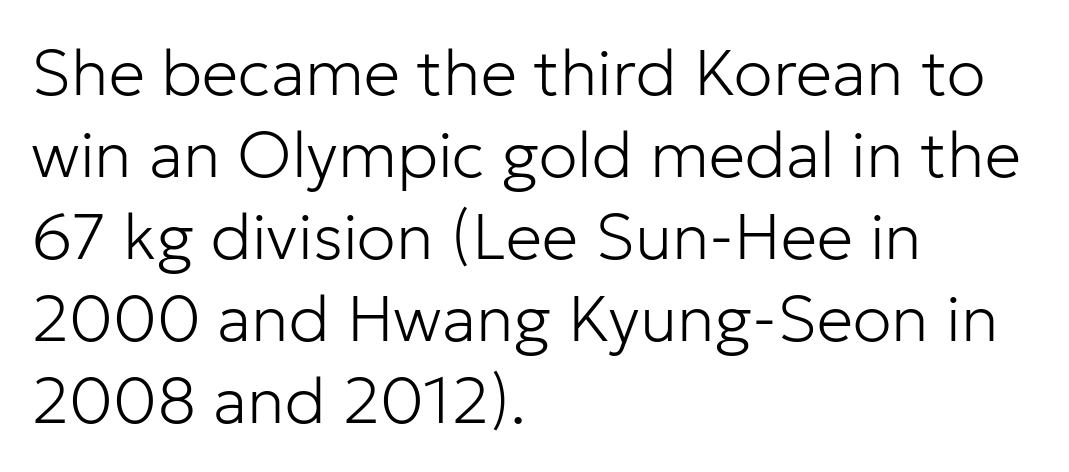
These lines are rendered in a variable-pitch font. Nothing sits at the stroke ends, so this counts as sans-serif. Check the space under the baseline: it is left empty. Upright lettering throughout.
